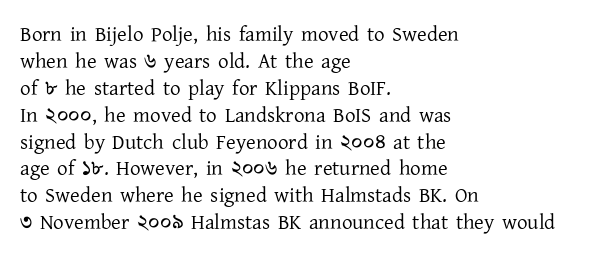
These lines keep a tight, regular rhythm from letter to letter. The rows are spaced the way most documents space them. Nothing heavy about these letters — not bold at all. A roman cut, with each character standing at attention. Check under the words: just untouched page. All the whitespace from short lines collects on the right.
